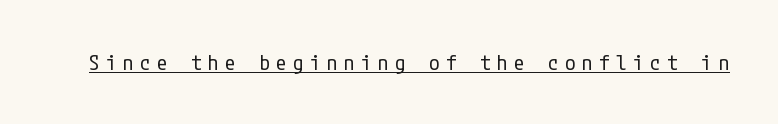
Q: Is the text bold? A: No.
Q: Is the text italic (slanted)? A: No, it is upright.
Q: Is the text underlined? A: Yes.
Q: Is the spacing between letters normal or unusually wide? A: Unusually wide.
